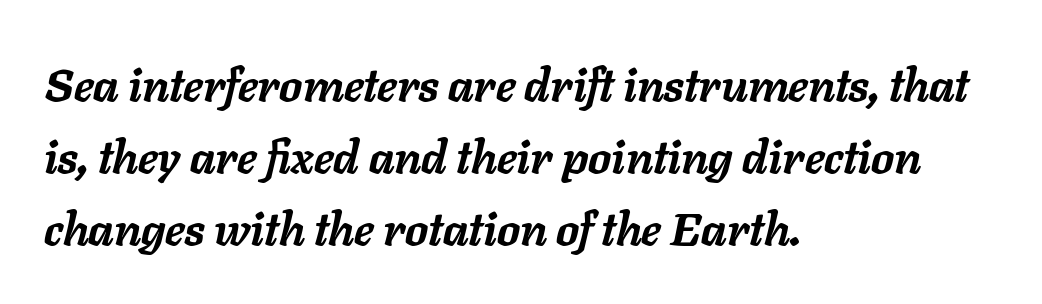
Bold? Absolutely — the strokes are thick and heavy. Every row of glyphs begins at an identical x-position on the left. Is the type slanted? Yes — the strokes lean at a clear angle. Compared with typical paragraphs, the rows here are spaced about the same.
